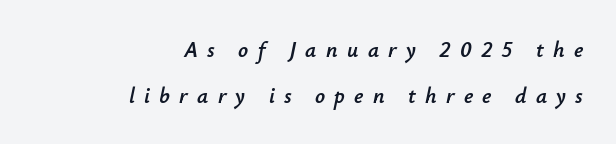
{"italic": "yes", "lean": "right", "slant_degrees": 12, "underline": "no", "align": "right", "line_spacing": "loose", "line_spacing_ratio": 2.11, "letter_spacing": "wide", "letter_spacing_em": 0.42, "glyph_px": 22}
